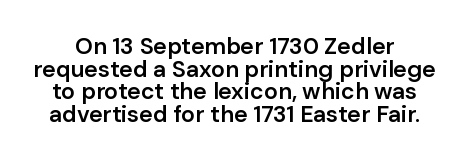
The image shows 23 px text type, upright; set tight line spacing (0.98x), normal letter spacing, not underlined.
